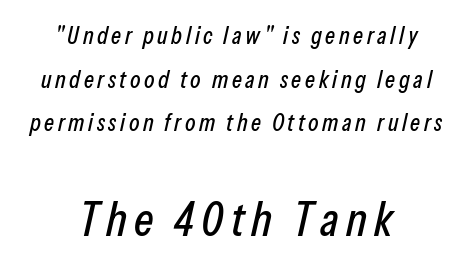
The specimen reads as italic at a glance. Proportional: the letters do not fall into vertical columns. Size contrast runs from small at the top to large at the bottom. The specimen omits any rule beneath the text block's lines. Is the block centered? Yes — each line is placed symmetrically about the middle.
